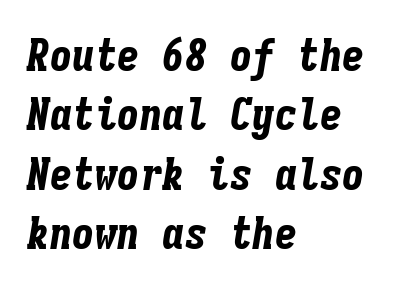
{"italic": "yes", "lean": "right", "slant_degrees": 9, "bold": "yes", "weight": "bold", "width": "condensed", "stroke_contrast": "low", "x_height": "medium", "monospaced": "yes", "underline": "no", "align": "left", "line_spacing": "normal", "line_spacing_ratio": 1.32, "letter_spacing": "normal", "letter_spacing_em": 0.0, "glyph_px": 45}
